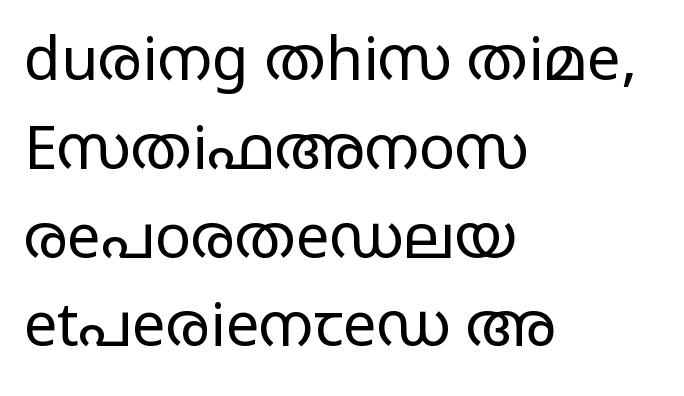
You could not count columns in this text — the font is proportionally spaced. The letters stand upright; this is a roman face. Students, note that the glyphs here touch the page at normal intervals. This sample uses a sans-serif face. The ragged edge is on the right, which tells us the setting is flush left.
